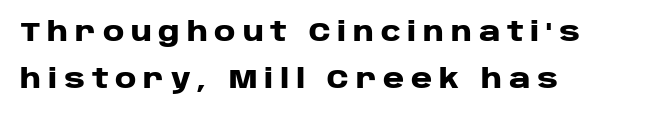
{"italic": "no", "bold": "yes", "underline": "no", "align": "left", "line_spacing_ratio": 1.8, "letter_spacing": "wide", "letter_spacing_em": 0.26, "glyph_px": 26}
